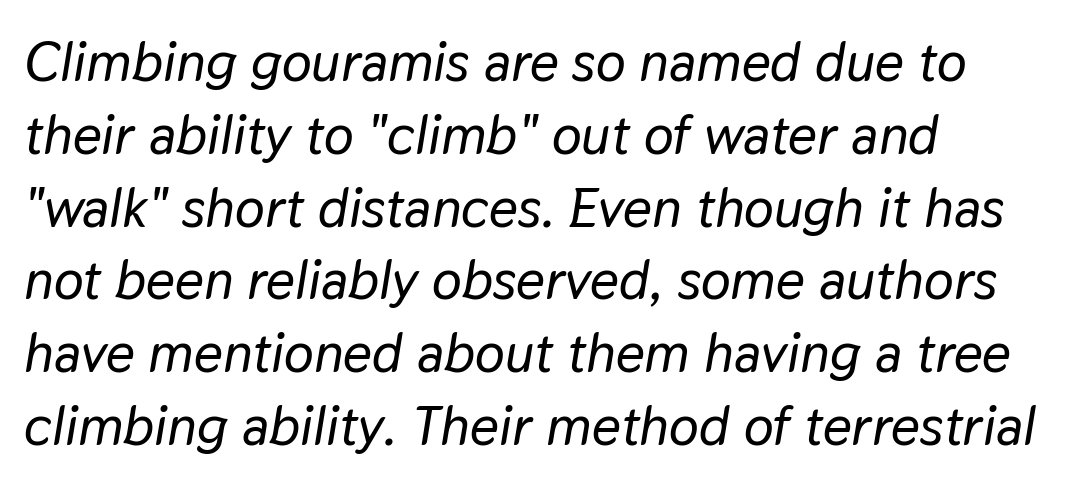
One-word summary of the alignment: left. Do the characters align in a grid? No, the font is proportional. Only glyphs here, with clear space below each row. Tracking here is standard; glyphs follow each other at the usual distance.
